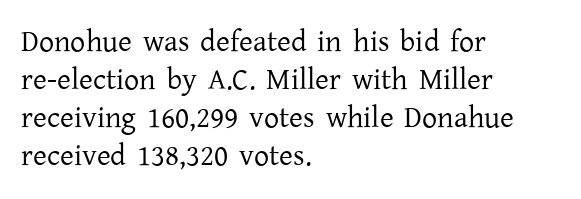
The space between consecutive lines is moderate. This sample is left-justified, so line endings fall wherever the words run out. Italic? Not at all — the glyphs are vertical. The glyphs are unaccompanied by any horizontal stroke below them. Compared with a typical body face, this is equally light or lighter still. Proportional: the letters do not fall into vertical columns.
